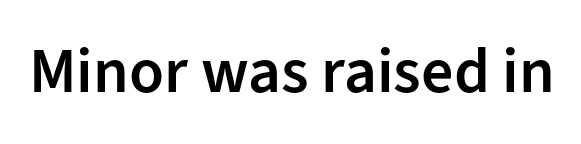
Examine the stroke ends and you'll find no serifs. Look at the stroke-to-counter ratio: somewhat heavy, a semibold. The strip under each line holds only bare page. Characters follow at the spacing the type designer built in. Rendered with straight, roman letterforms. The face used here is proportionally spaced, like ordinary book or web type.
